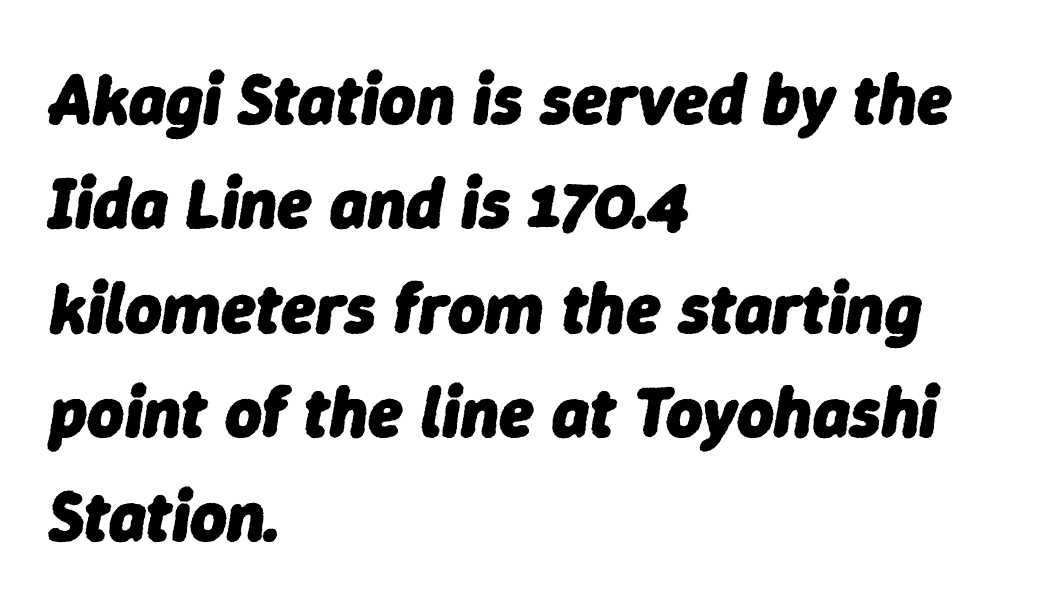
Does the leading feel generous? No, just average. The rendering uses a bold face; every stroke is thick and dark. The face used here is rendered with its standard letterfit. The whole block is typeset with a tilt. The rendering uses natural spacing where letterforms have individual widths. Alignment: flush left.
